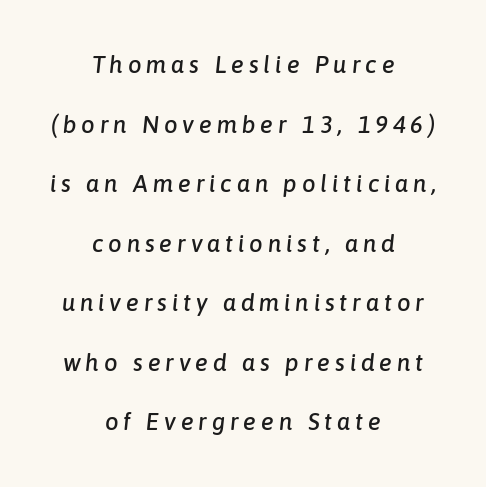
Where is the straight margin? There isn't one; the lines are centered. This sample trades compactness for vertical openness between lines. The rendering inserts visible extra space after every character. It's the slanting kind of type. The baseline area is clear.
